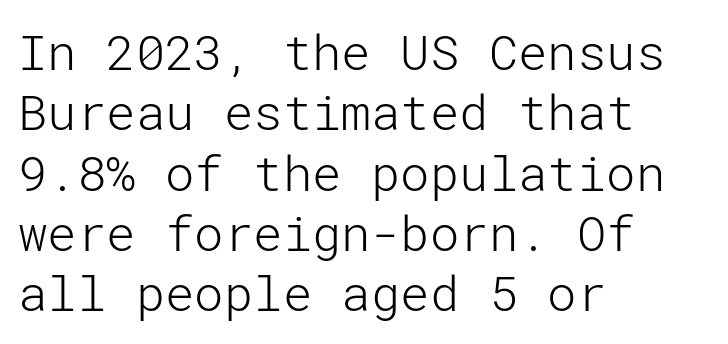
The image shows 49 px light sans-serif type, upright; set left-aligned, line spacing 1.23x, normal letter spacing, not underlined; low stroke contrast and a medium x-height.
